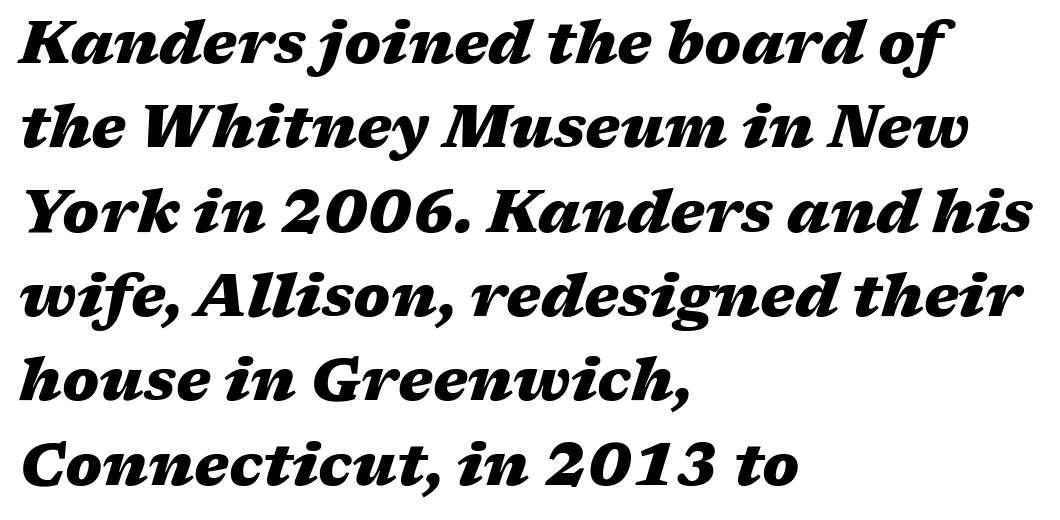
Reading down the column, the eye jumps a familiar distance to each next line. The gaps between neighbouring characters are ordinary and unremarkable. Yep, that's italic — everything's leaning. Character widths vary here, with narrow letters taking less room than wide ones.
